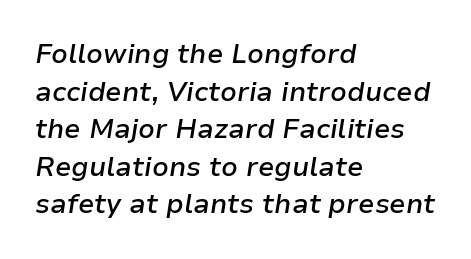
Q: Is the text bold? A: Semi-bold.
Q: Is the text italic (slanted)? A: Yes, it leans right by about 9 degrees.
Q: Is the text underlined? A: No.
Q: How is the paragraph aligned? A: Left-aligned.
Q: Is the spacing between letters normal or unusually wide? A: Normal.
Q: Is the spacing between lines tight, normal or loose? A: Normal.
